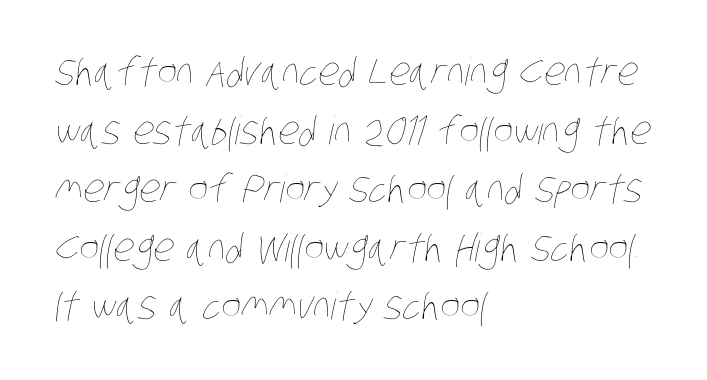
Q: Is the text bold? A: No.
Q: Is the text underlined? A: No.
Q: How is the paragraph aligned? A: Left-aligned.
Q: Is the spacing between letters normal or unusually wide? A: Normal.
Q: Is the spacing between lines tight, normal or loose? A: Normal.
Q: Width (condensed, normal, or wide)? A: Condensed.
Q: Stroke contrast? A: Low.
Q: x-height? A: Large.
Q: Monospaced? A: No.
